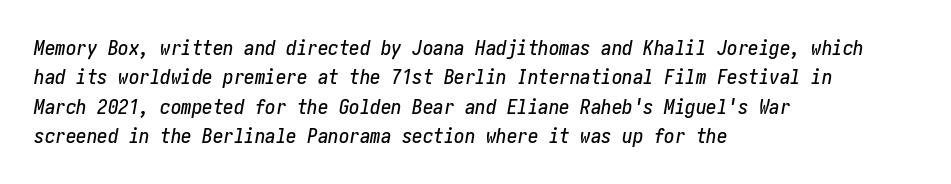
{"italic": "yes", "lean": "right", "slant_degrees": 10, "underline": "no", "align": "left", "line_spacing": "normal", "line_spacing_ratio": 1.4, "letter_spacing": "normal", "letter_spacing_em": 0.0, "glyph_px": 21}
